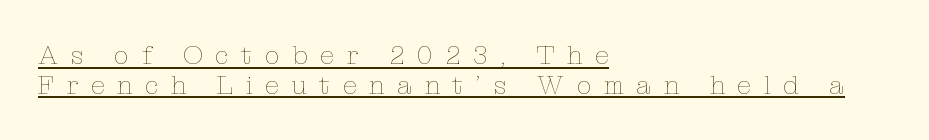
The typesetting does not lean heavy: it is not bold. Here the glyphs are tracked loosely, breaking word shapes into spaced letters. Each line starts at the same left margin while the right side varies. The passage shown is underscored from start to finish. What's the leading like? Squeezed, with rows nearly overlapping. Quick note: not italic, upright.
